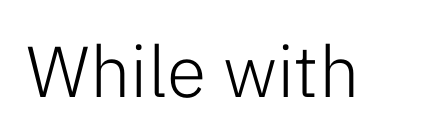
{"serif": "no", "italic": "no", "bold": "no", "weight": "light", "width": "normal", "stroke_contrast": "low", "x_height": "medium", "monospaced": "no", "underline": "no", "letter_spacing": "normal", "letter_spacing_em": 0.0, "glyph_px": 72}
